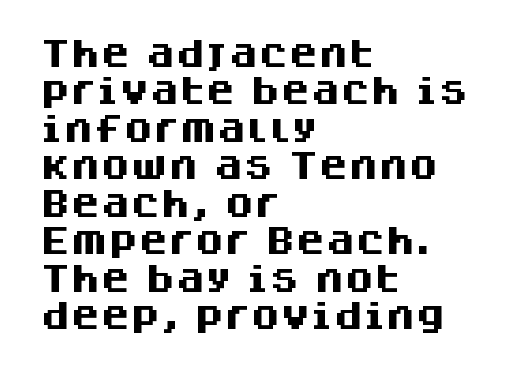
Q: Is the text bold? A: Yes.
Q: Is the text italic (slanted)? A: No, it is upright.
Q: Is the typeface a serif or a sans-serif typeface? A: Sans-serif.
Q: Is the text underlined? A: No.
Q: How is the paragraph aligned? A: Left-aligned.
Q: Is the spacing between letters normal or unusually wide? A: Normal.
Q: Is the spacing between lines tight, normal or loose? A: Normal.
Q: Width (condensed, normal, or wide)? A: Normal.
Q: Stroke contrast? A: Medium.
Q: x-height? A: Large.
Q: Monospaced? A: No.
